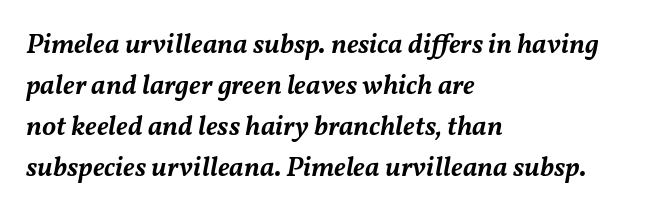
Q: Is the text bold? A: Semi-bold.
Q: Is the text italic (slanted)? A: Yes, it leans right by about 11 degrees.
Q: Is the text underlined? A: No.
Q: How is the paragraph aligned? A: Left-aligned.
Q: Is the spacing between letters normal or unusually wide? A: Normal.
Q: Is the spacing between lines tight, normal or loose? A: Normal.
Q: Width (condensed, normal, or wide)? A: Normal.
Q: Stroke contrast? A: Medium.
Q: x-height? A: Medium.
Q: Monospaced? A: No.
